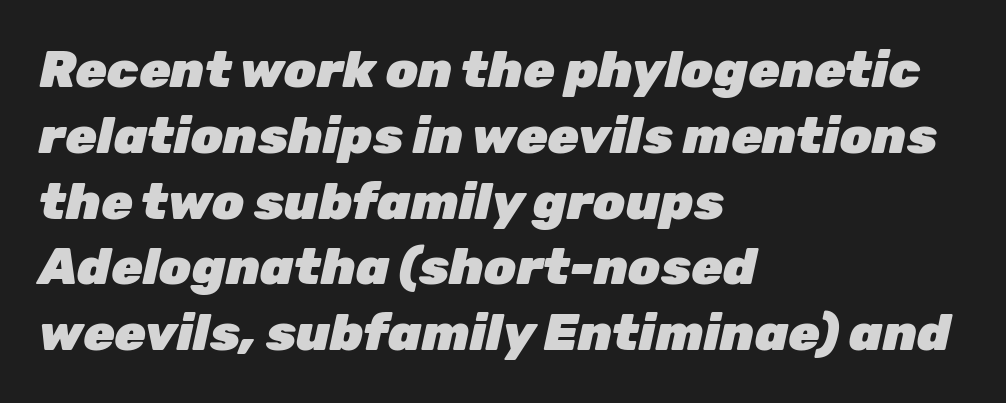
The image shows 51 px heavy type, italic (leaning right); set left-aligned, normal line spacing (1.29x), normal letter spacing, not underlined; low stroke contrast and a medium x-height.
